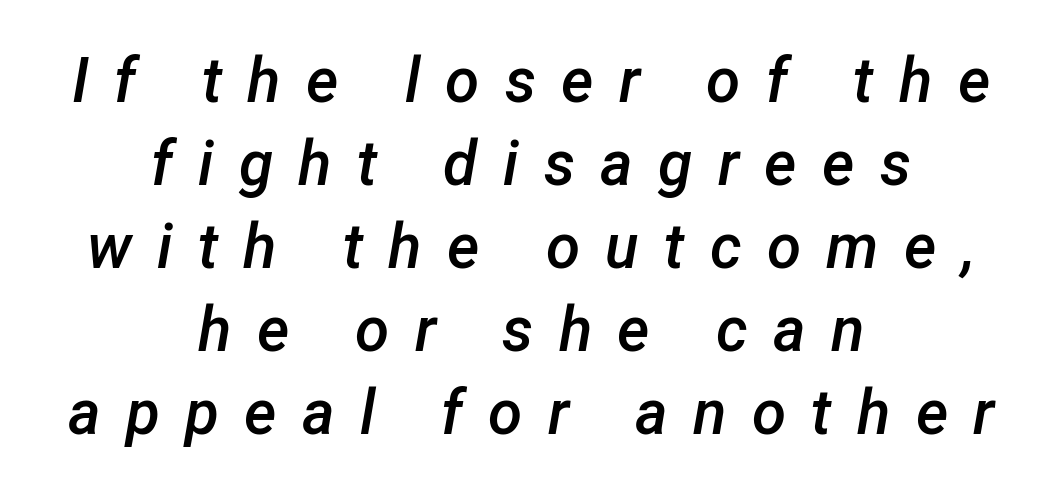
{"italic": "yes", "lean": "right", "slant_degrees": 12, "bold": "semi", "weight": "semibold", "width": "normal", "stroke_contrast": "low", "x_height": "medium", "monospaced": "no", "underline": "no", "align": "center", "line_spacing": "normal", "line_spacing_ratio": 1.34, "letter_spacing": "wide", "letter_spacing_em": 0.41, "glyph_px": 62}
